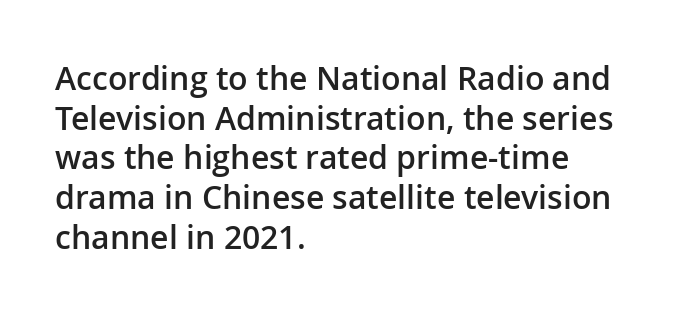
The image shows 32 px semibold sans-serif type, upright; set left-aligned, line spacing 1.24x, normal letter spacing, not underlined; low stroke contrast and a medium x-height.
